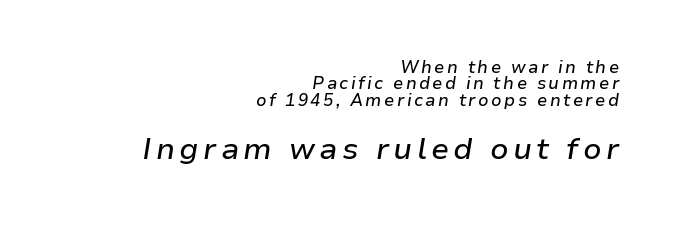
Q: Is the text italic (slanted)? A: Yes, it leans right by about 9 degrees.
Q: Is the text underlined? A: No.
Q: How is the paragraph aligned? A: Right-aligned.
Q: Is the spacing between lines tight, normal or loose? A: Tight.
Q: Which block of text is set in a larger size, the first (top) or the second (bottom)? A: The second (bottom) one.
Q: Width (condensed, normal, or wide)? A: Normal.
Q: Stroke contrast? A: Low.
Q: x-height? A: Medium.
Q: Monospaced? A: No.
